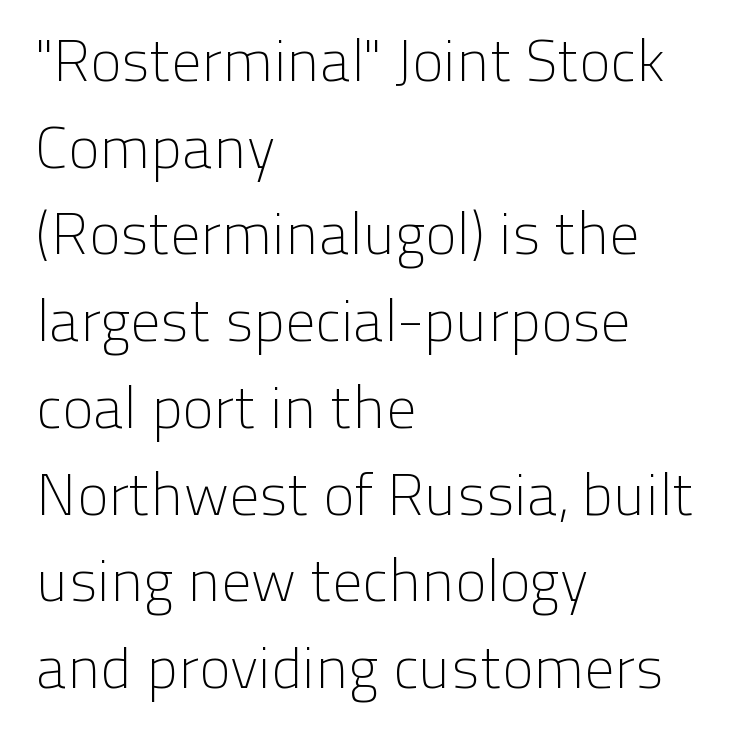
Short and long lines alike share a common starting point at left. Letterform terminals end flat and unadorned throughout the passage. Varying glyph widths throughout — classic text-font behaviour. This sample uses plain, unmodified letter spacing. Posture: straight, roman, zero tilt. Whoever set this chose a conventional vertical rhythm.
